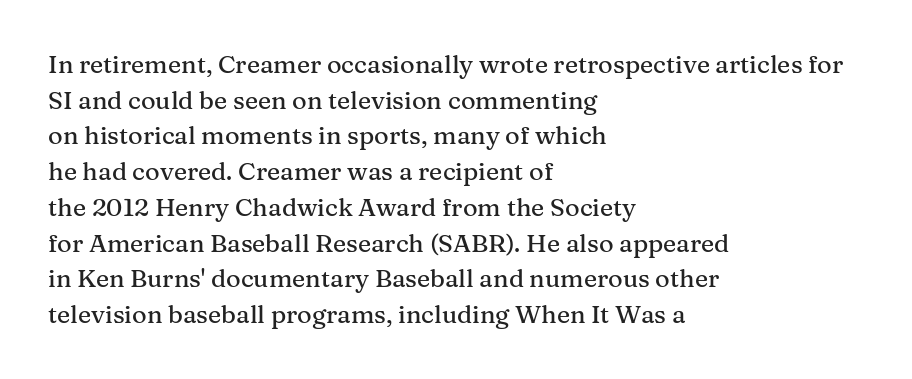
Q: Is the text italic (slanted)? A: No, it is upright.
Q: Is the text underlined? A: No.
Q: How is the paragraph aligned? A: Left-aligned.
Q: Is the spacing between letters normal or unusually wide? A: Normal.
Q: Is the spacing between lines tight, normal or loose? A: Normal.
